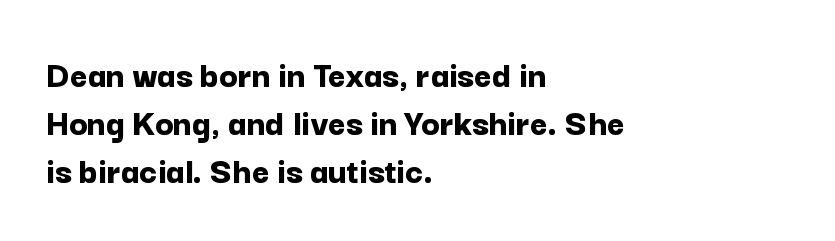
The space beneath each line is pristine and unruled. The passage shown is emphatically bold. Nope, not italic — everything's standing straight. The passage shown has conventional tracking throughout.
